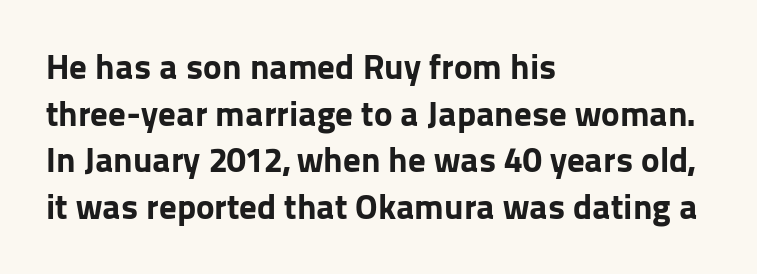
Q: Is the text bold? A: Yes.
Q: Is the text italic (slanted)? A: No, it is upright.
Q: Is the typeface a serif or a sans-serif typeface? A: Sans-serif.
Q: Is the text underlined? A: No.
Q: How is the paragraph aligned? A: Left-aligned.
Q: Is the spacing between letters normal or unusually wide? A: Normal.
Q: Is the spacing between lines tight, normal or loose? A: Normal.
Q: Width (condensed, normal, or wide)? A: Normal.
Q: Stroke contrast? A: Low.
Q: x-height? A: Medium.
Q: Monospaced? A: No.
